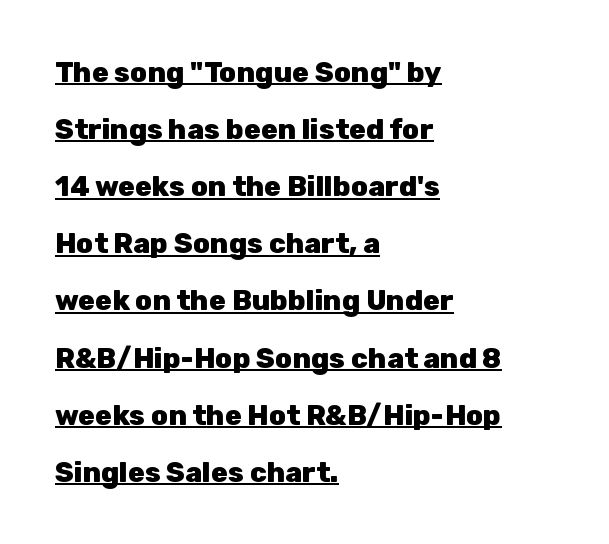
The image shows 28 px heavy sans-serif type, upright; set left-aligned, loose line spacing (2.04x), normal letter spacing, underlined; low stroke contrast and a medium x-height.
